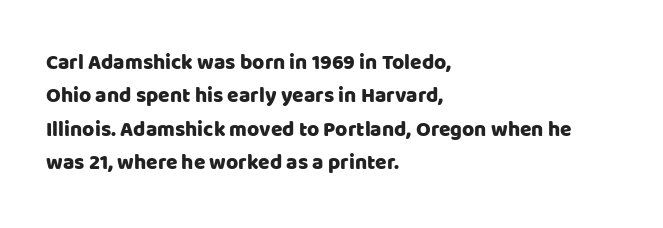
The image shows 21 px text type, upright; set left-aligned, normal line spacing (1.59x), normal letter spacing, not underlined.
